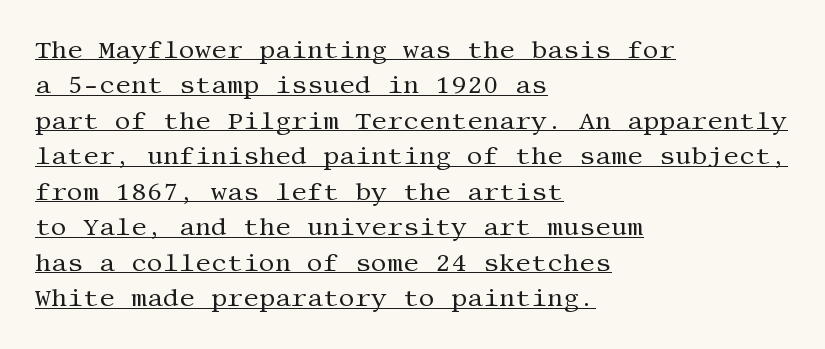
All the whitespace from short lines collects on the right. Upright lettering throughout. Each line of the rendering has a horizontal stroke beneath the glyphs. The designer left line spacing at the default. Look at the tracking — it's just the regular setting, nothing added. Counters stay open thanks to moderate or lighter strokes.
